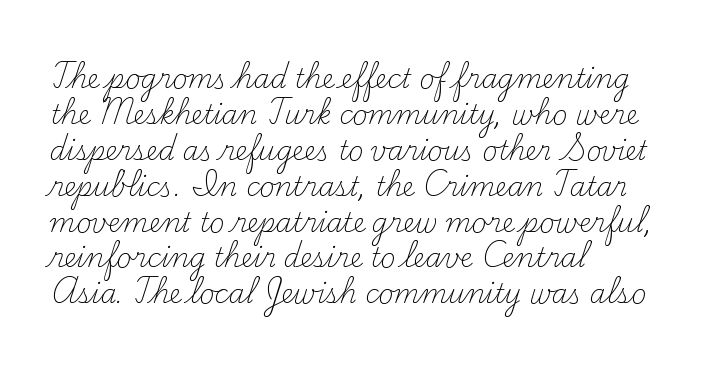
{"bold": "no", "underline": "no", "align": "left", "line_spacing": "normal", "line_spacing_ratio": 1.38, "letter_spacing": "normal", "letter_spacing_em": 0.0, "glyph_px": 26}
